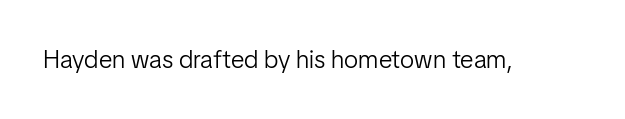
The image shows 25 px text type, upright; set normal letter spacing, not underlined.
